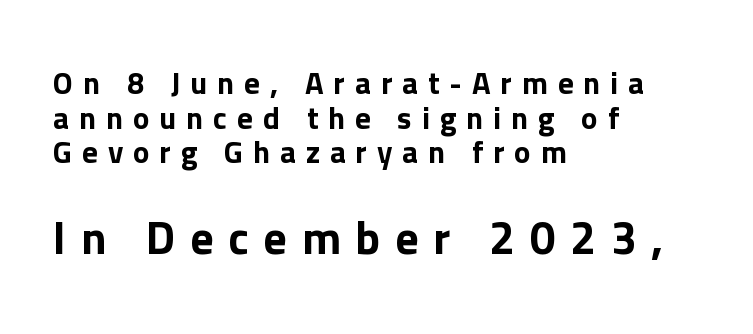
{"serif": "no", "italic": "no", "width": "normal", "stroke_contrast": "low", "x_height": "medium", "monospaced": "no", "underline": "no", "align": "left", "line_spacing": "tight", "line_spacing_ratio": 1.12, "letter_spacing": "wide", "letter_spacing_em": 0.32, "larger_block": "second", "size_ratio": 1.48, "glyph_px": 46}
